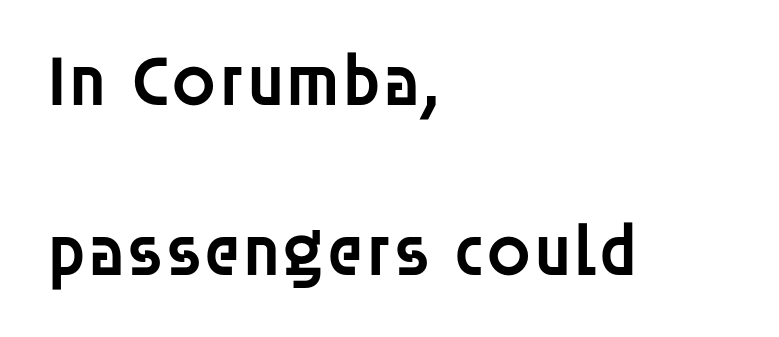
Q: Is the text bold? A: Semi-bold.
Q: Is the text italic (slanted)? A: No, it is upright.
Q: Is the typeface a serif or a sans-serif typeface? A: Sans-serif.
Q: Is the text underlined? A: No.
Q: How is the paragraph aligned? A: Left-aligned.
Q: Is the spacing between letters normal or unusually wide? A: Normal.
Q: Is the spacing between lines tight, normal or loose? A: Loose.
Q: Width (condensed, normal, or wide)? A: Normal.
Q: Stroke contrast? A: Low.
Q: x-height? A: Large.
Q: Monospaced? A: No.
